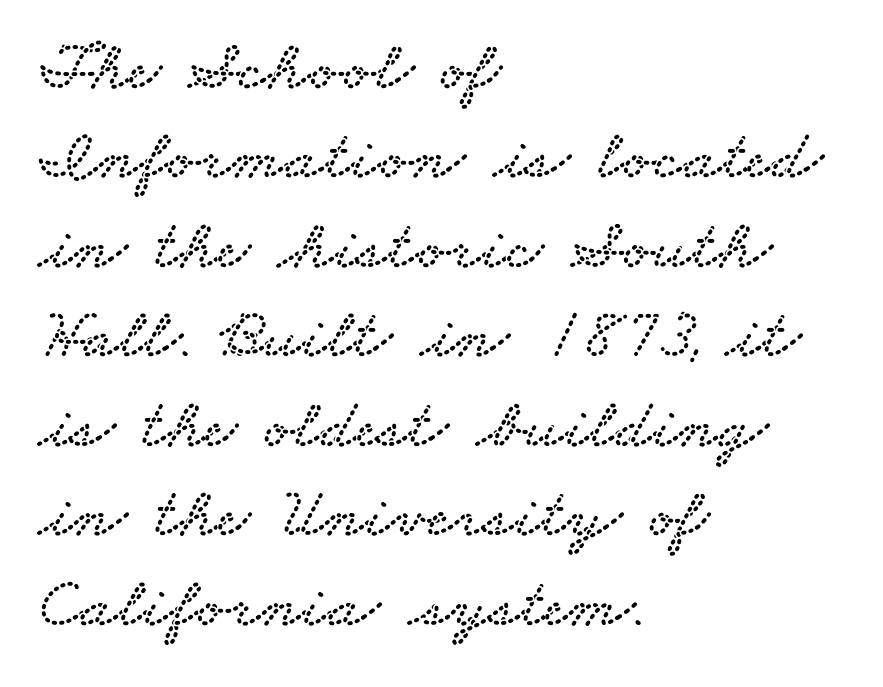
Q: Is the typeface a serif or a sans-serif typeface? A: Serif.
Q: Is the text underlined? A: No.
Q: How is the paragraph aligned? A: Left-aligned.
Q: Is the spacing between letters normal or unusually wide? A: Normal.
Q: Is the spacing between lines tight, normal or loose? A: Normal.
Q: Width (condensed, normal, or wide)? A: Wide.
Q: Stroke contrast? A: Low.
Q: x-height? A: Small.
Q: Monospaced? A: No.
